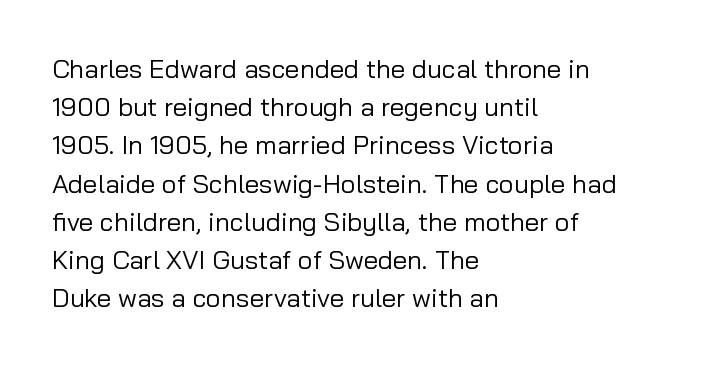
Q: Is the text bold? A: No.
Q: Is the text italic (slanted)? A: No, it is upright.
Q: Is the text underlined? A: No.
Q: How is the paragraph aligned? A: Left-aligned.
Q: Is the spacing between letters normal or unusually wide? A: Normal.
Q: Is the spacing between lines tight, normal or loose? A: Normal.
